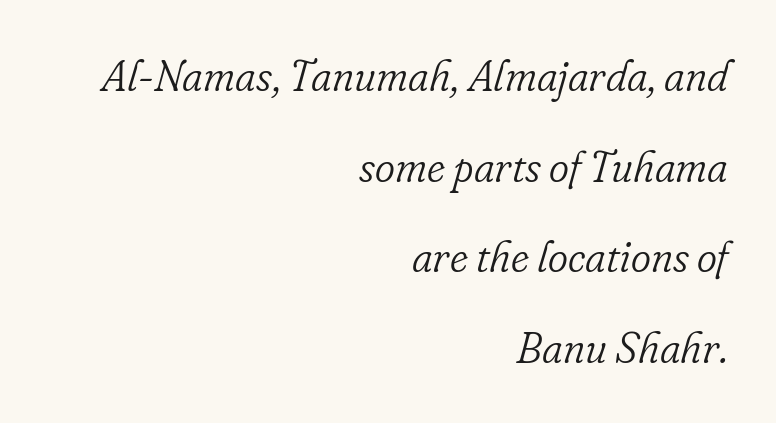
{"serif": "yes", "italic": "yes", "lean": "right", "slant_degrees": 16, "bold": "no", "weight": "light", "width": "normal", "stroke_contrast": "low", "x_height": "small", "monospaced": "no", "underline": "no", "align": "right", "line_spacing": "loose", "line_spacing_ratio": 2.11, "letter_spacing": "normal", "letter_spacing_em": 0.0, "glyph_px": 43}
